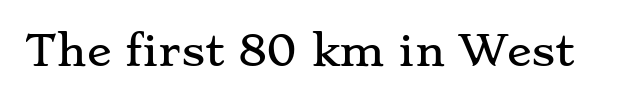
Q: Is the text italic (slanted)? A: No, it is upright.
Q: Is the typeface a serif or a sans-serif typeface? A: Serif.
Q: Is the text underlined? A: No.
Q: Is the spacing between letters normal or unusually wide? A: Normal.
Q: Width (condensed, normal, or wide)? A: Wide.
Q: Stroke contrast? A: Low.
Q: x-height? A: Small.
Q: Monospaced? A: No.
